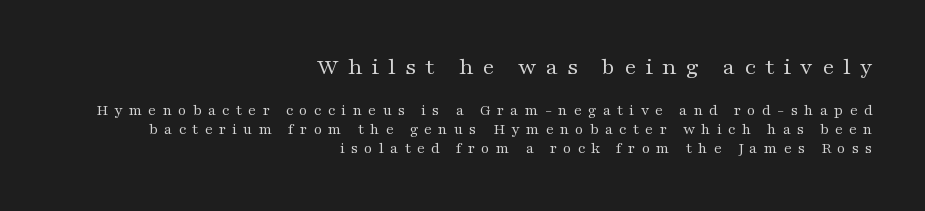
{"italic": "no", "bold": "no", "underline": "no", "align": "right", "line_spacing_ratio": 1.19, "letter_spacing": "wide", "letter_spacing_em": 0.38, "larger_block": "first", "size_ratio": 1.5, "glyph_px": 24}
